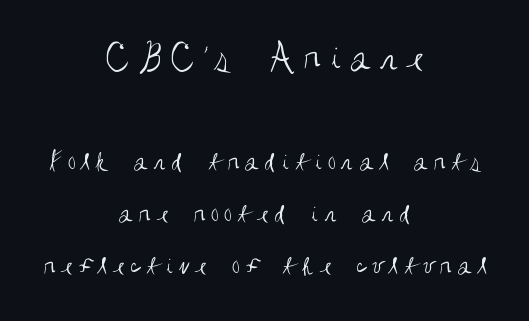
The image shows 40 px regular-weight, condensed sans-serif type; set centered, loose line spacing (1.94x), unusually wide letter spacing (+0.2 em), not underlined; the first (top) block is 1.48x larger; medium stroke contrast and a large x-height.
